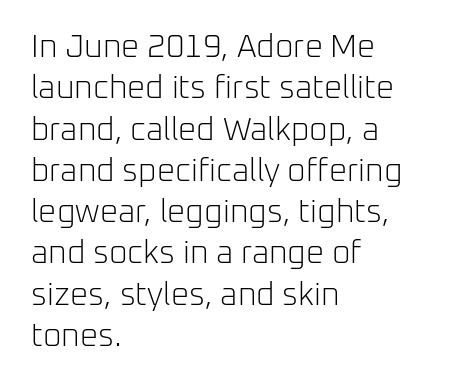
The image shows 32 px light sans-serif type, upright; set left-aligned, normal line spacing (1.29x), normal letter spacing, not underlined; low stroke contrast and a medium x-height.
